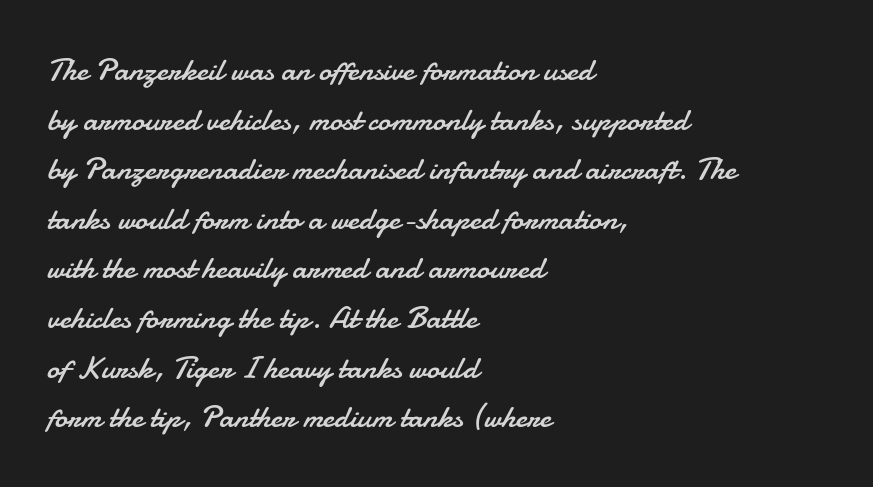
The image shows 32 px regular-weight sans-serif type; set left-aligned, normal line spacing (1.55x), normal letter spacing, not underlined; low stroke contrast and a small x-height.
